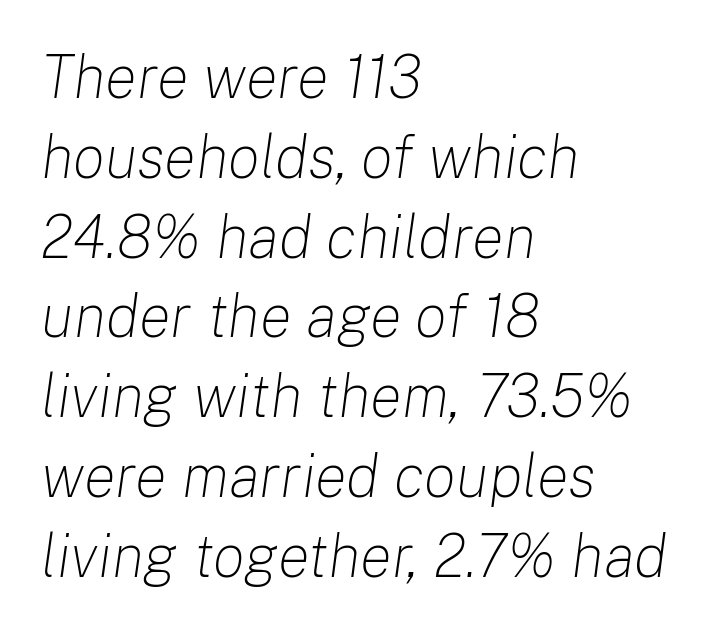
Q: Is the text bold? A: No.
Q: Is the text italic (slanted)? A: Yes, it leans right by about 8 degrees.
Q: Is the text underlined? A: No.
Q: How is the paragraph aligned? A: Left-aligned.
Q: Is the spacing between letters normal or unusually wide? A: Normal.
Q: Is the spacing between lines tight, normal or loose? A: Normal.
Q: Width (condensed, normal, or wide)? A: Normal.
Q: Stroke contrast? A: Low.
Q: x-height? A: Medium.
Q: Monospaced? A: No.
